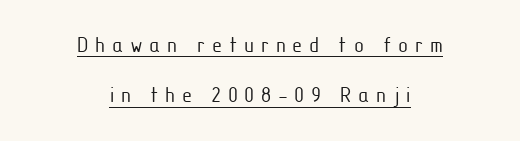
The image shows 23 px text type, upright; set centered, loose line spacing (2.19x), unusually wide letter spacing (+0.29 em), underlined.
